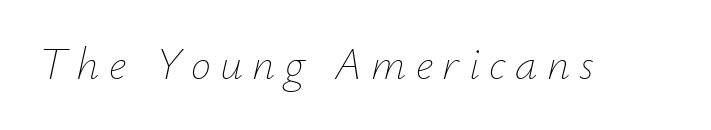
The image shows 45 px thin type, italic (leaning right); set unusually wide letter spacing (+0.21 em), not underlined; low stroke contrast and a small x-height.
